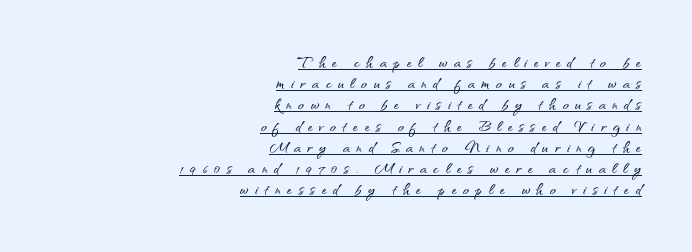
Q: Is the text italic (slanted)? A: Yes.
Q: Is the text underlined? A: Yes.
Q: How is the paragraph aligned? A: Right-aligned.
Q: Is the spacing between letters normal or unusually wide? A: Unusually wide.
Q: Is the spacing between lines tight, normal or loose? A: Tight.
